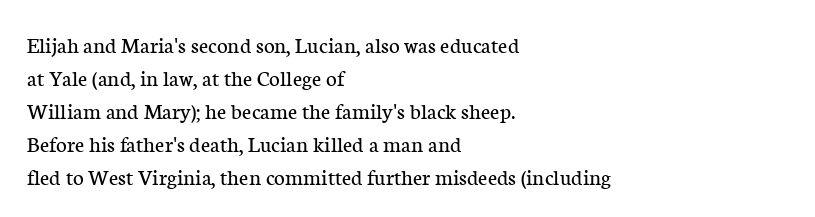
Q: Is the text bold? A: No.
Q: Is the text italic (slanted)? A: No, it is upright.
Q: Is the text underlined? A: No.
Q: How is the paragraph aligned? A: Left-aligned.
Q: Is the spacing between letters normal or unusually wide? A: Normal.
Q: Is the spacing between lines tight, normal or loose? A: Normal.
